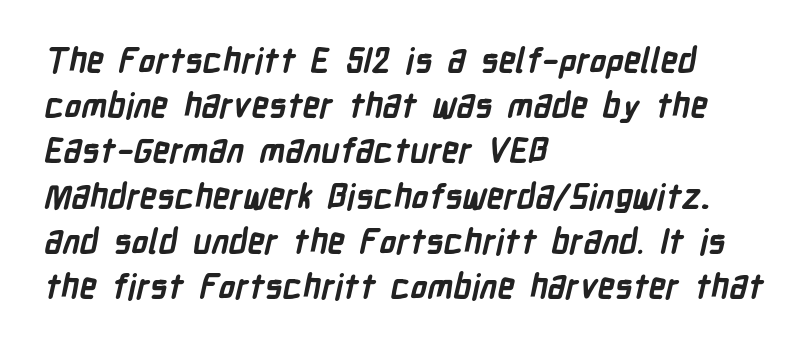
{"serif": "no", "bold": "yes", "weight": "semibold", "width": "condensed", "stroke_contrast": "low", "x_height": "medium", "monospaced": "no", "underline": "no", "align": "left", "line_spacing": "normal", "line_spacing_ratio": 1.33, "letter_spacing": "normal", "letter_spacing_em": 0.0, "glyph_px": 34}
